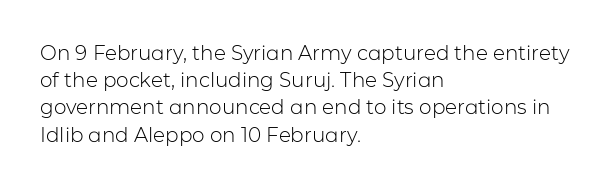
The text block is weighted toward the left margin, trailing off unevenly rightward. Summary of vertical rhythm: regular, with standard interline spacing. Spacing between characters is what you'd get straight out of the box. The letterforms sit at book weight or below.
